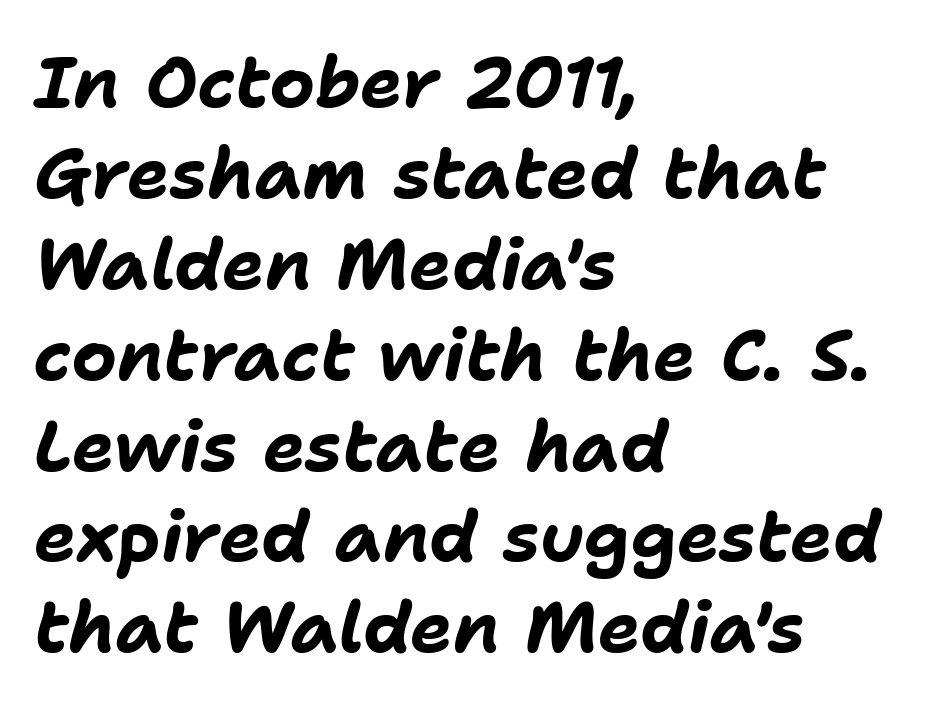
{"italic": "yes", "lean": "right", "slant_degrees": 11, "bold": "yes", "weight": "bold", "width": "normal", "stroke_contrast": "low", "x_height": "medium", "monospaced": "no", "underline": "no", "align": "left", "line_spacing": "normal", "line_spacing_ratio": 1.28, "letter_spacing": "normal", "letter_spacing_em": 0.0, "glyph_px": 71}
